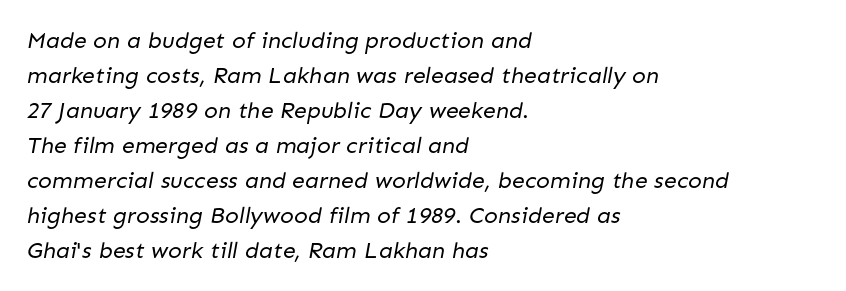
Q: Is the text bold? A: No.
Q: Is the text underlined? A: No.
Q: How is the paragraph aligned? A: Left-aligned.
Q: Is the spacing between letters normal or unusually wide? A: Normal.
Q: Is the spacing between lines tight, normal or loose? A: Normal.
